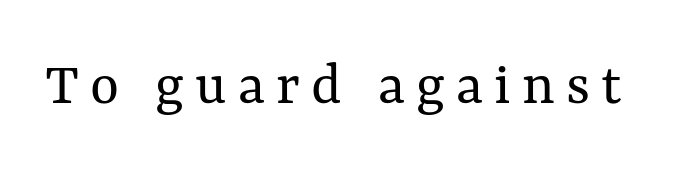
{"italic": "no", "bold": "no", "weight": "regular", "width": "normal", "stroke_contrast": "medium", "x_height": "medium", "monospaced": "no", "underline": "no", "glyph_px": 62}
